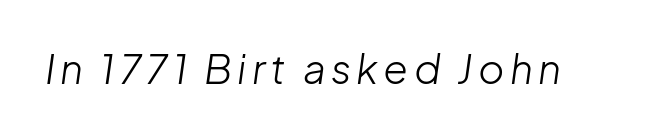
The text carries the slant typical of an italic or oblique font. The foot of each line stays bare and open. Character widths vary here, with narrow letters taking less room than wide ones. The cut favours lightness, reaching ordinary text weight at its darkest.
